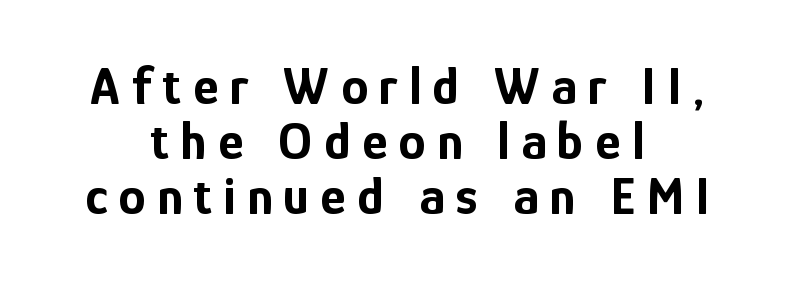
Q: Is the text bold? A: Yes.
Q: Is the text italic (slanted)? A: No, it is upright.
Q: Is the typeface a serif or a sans-serif typeface? A: Sans-serif.
Q: Is the text underlined? A: No.
Q: How is the paragraph aligned? A: Centered.
Q: Is the spacing between letters normal or unusually wide? A: Unusually wide.
Q: Is the spacing between lines tight, normal or loose? A: Tight.
Q: Width (condensed, normal, or wide)? A: Condensed.
Q: Stroke contrast? A: Low.
Q: x-height? A: Medium.
Q: Monospaced? A: No.
